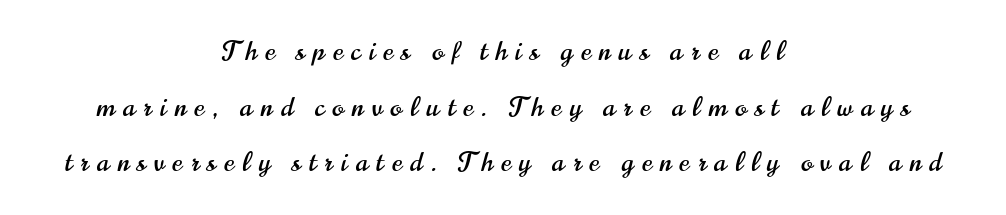
{"underline": "no", "align": "center", "line_spacing": "loose", "line_spacing_ratio": 2.06, "letter_spacing": "wide", "letter_spacing_em": 0.31, "glyph_px": 27}
